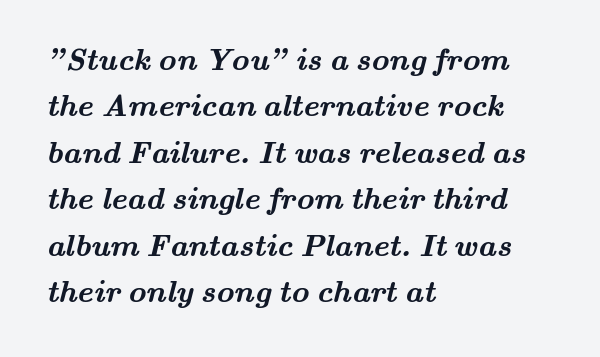
Does the copy run flush right? No — it runs flush left. Think of a printed novel: that variable character pitch is what you see here. The foot of each line stays bare and open. Vertical spacing — default. You'd pick this weight for a headline — it's a proper bold.
